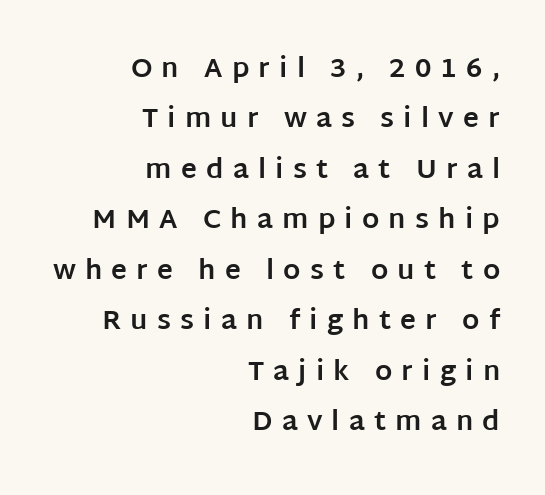
The characters look thick and weighty, a clear bold. Substantial extra tracking has been applied to these lines. The string is rendered with underlining switched off. Typeset ragged left — the right edge is the straight one.
